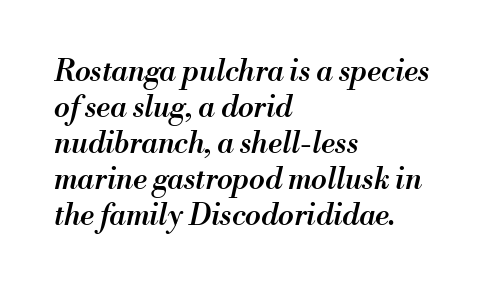
The rendering applies a slant to the glyphs. Weight: semibold (demi). Is this a fixed-width face? No — the glyphs have proportional, varying widths. The baseline area is clear.
